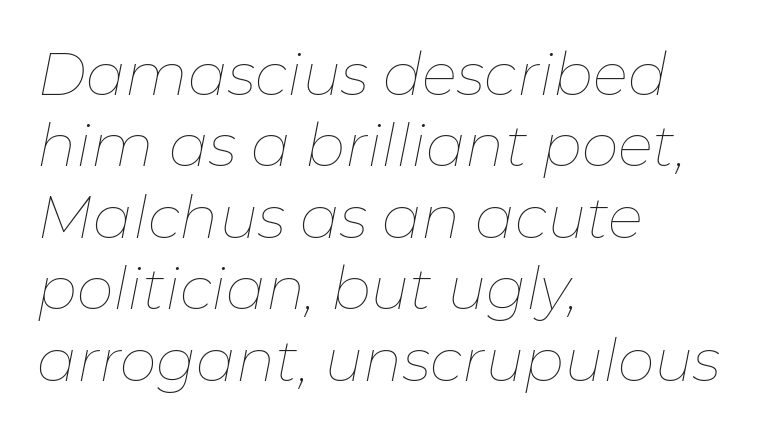
Q: Is the text bold? A: No.
Q: Is the text italic (slanted)? A: Yes, it leans right by about 11 degrees.
Q: Is the text underlined? A: No.
Q: How is the paragraph aligned? A: Left-aligned.
Q: Is the spacing between letters normal or unusually wide? A: Normal.
Q: Width (condensed, normal, or wide)? A: Normal.
Q: Stroke contrast? A: Low.
Q: x-height? A: Medium.
Q: Monospaced? A: No.
